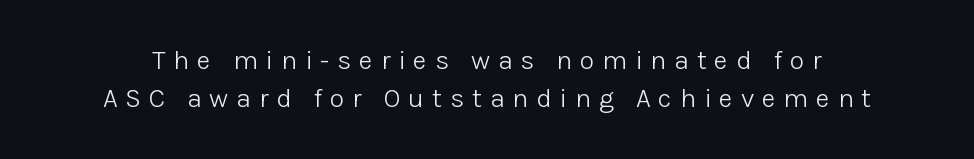
{"italic": "no", "bold": "no", "underline": "no", "line_spacing": "normal", "line_spacing_ratio": 1.42, "letter_spacing": "wide", "letter_spacing_em": 0.29, "glyph_px": 27}
